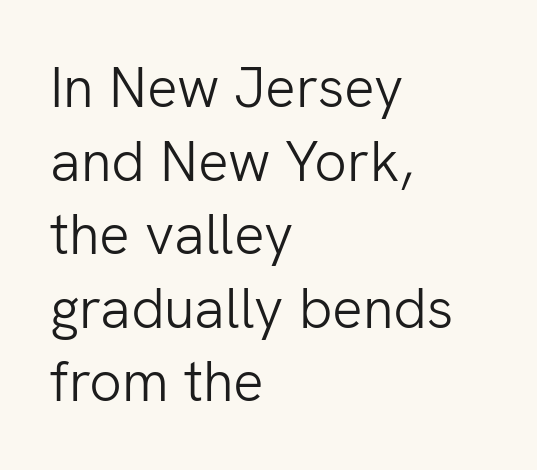
To sum up the face: it is a sans, with no serifs. Glance below the letters and you will spot only blank space. The typeface has the unassuming heft of standard copy or less. Note the varied advance widths — an 'i' is clearly narrower than an 'm'. The passage shown has conventional tracking throughout. One-word summary of the alignment: left.
